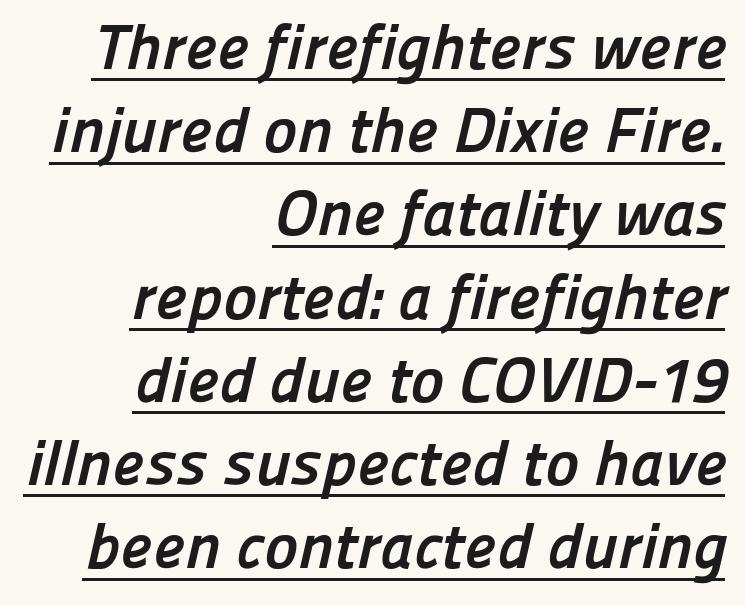
The image shows 64 px semibold sans-serif type; set right-aligned, normal line spacing (1.3x), normal letter spacing, underlined; low stroke contrast and a medium x-height.
